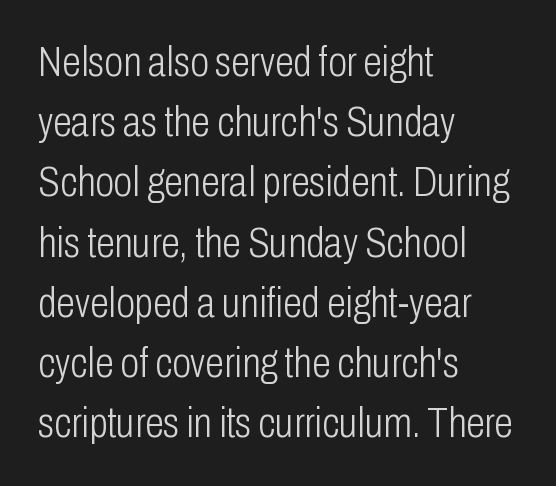
{"serif": "no", "italic": "no", "bold": "no", "weight": "light", "width": "condensed", "stroke_contrast": "low", "x_height": "medium", "monospaced": "no", "underline": "no", "align": "left", "line_spacing": "normal", "line_spacing_ratio": 1.4, "letter_spacing": "normal", "letter_spacing_em": 0.0, "glyph_px": 43}
